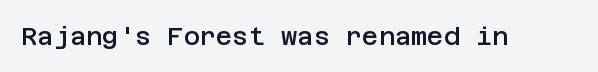
{"italic": "no", "bold": "semi", "underline": "no", "letter_spacing": "normal", "letter_spacing_em": 0.0, "glyph_px": 25}
